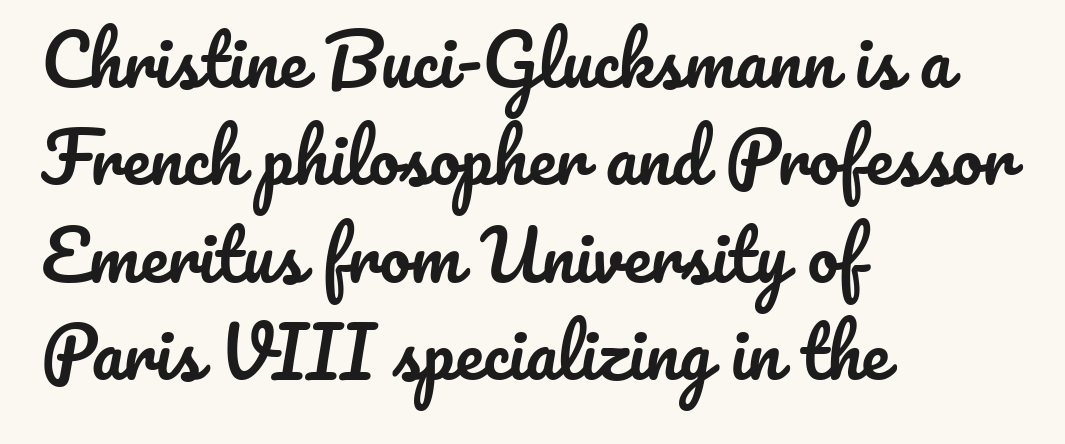
The image shows 69 px text type; set left-aligned, normal line spacing (1.41x), normal letter spacing, not underlined; low stroke contrast and a small x-height.
